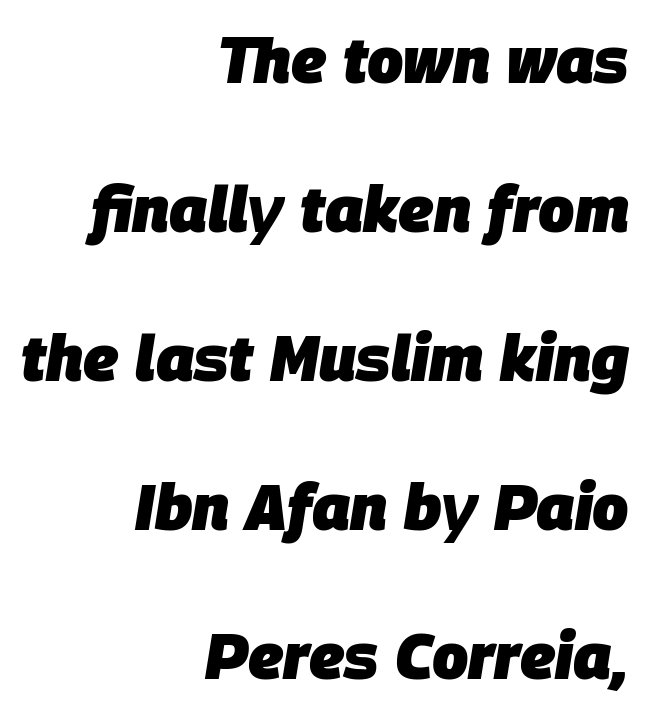
{"italic": "yes", "lean": "right", "slant_degrees": 9, "bold": "yes", "weight": "heavy", "width": "normal", "stroke_contrast": "low", "x_height": "large", "monospaced": "no", "underline": "no", "align": "right", "line_spacing": "loose", "line_spacing_ratio": 2.33, "letter_spacing": "normal", "letter_spacing_em": 0.0, "glyph_px": 64}
